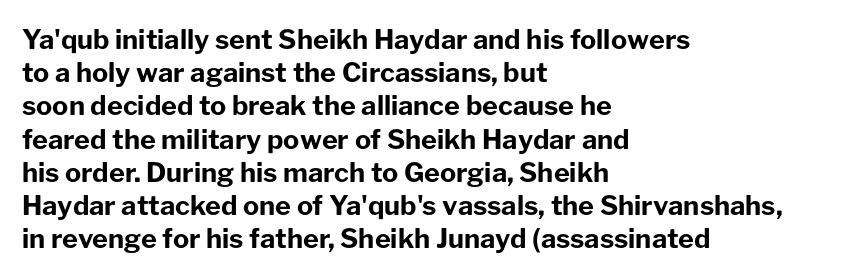
The image shows 27 px bold type, upright; set left-aligned, line spacing 1.23x, normal letter spacing, not underlined.
